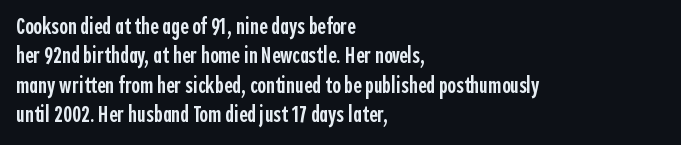
{"italic": "no", "bold": "semi", "underline": "no", "align": "left", "line_spacing": "normal", "line_spacing_ratio": 1.28, "letter_spacing": "normal", "letter_spacing_em": 0.0, "glyph_px": 23}
